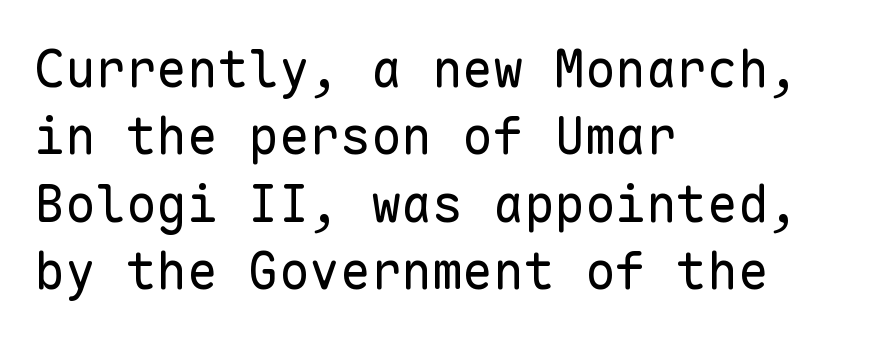
This rendering uses left alignment, leaving the right contour irregular. Nobody touched the tracking dial on this one. A normal amount of white space separates one row of letters from the next. Weight: in the light-to-regular range.
